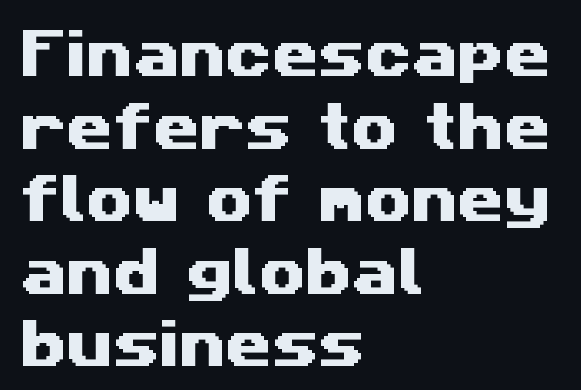
The passage is arranged the way most books set body copy — flush left. How are the letters spaced? Ordinarily, with no added tracking. Line spacing here is normal. Regarding serifs, this sample does without them. The letters advance in unequal steps, a hallmark of proportional type. No word sits above an underline.
